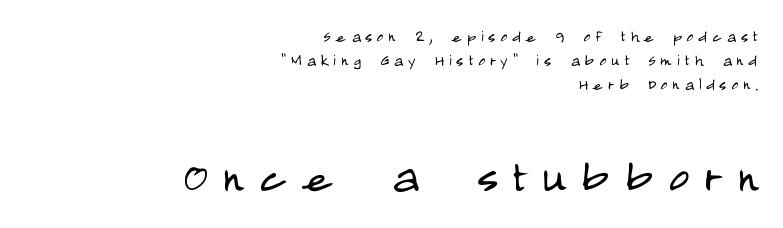
Q: Is the text bold? A: No.
Q: Is the text italic (slanted)? A: No, it is upright.
Q: Is the typeface a serif or a sans-serif typeface? A: Sans-serif.
Q: Is the text underlined? A: No.
Q: How is the paragraph aligned? A: Right-aligned.
Q: Is the spacing between letters normal or unusually wide? A: Unusually wide.
Q: Is the spacing between lines tight, normal or loose? A: Normal.
Q: Which block of text is set in a larger size, the first (top) or the second (bottom)? A: The second (bottom) one.
Q: Width (condensed, normal, or wide)? A: Condensed.
Q: Stroke contrast? A: Low.
Q: x-height? A: Large.
Q: Monospaced? A: No.
